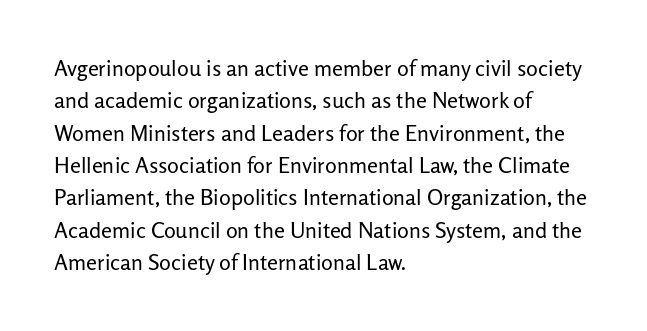
The image shows 22 px text type, upright; set left-aligned, normal line spacing (1.47x), normal letter spacing, not underlined.
